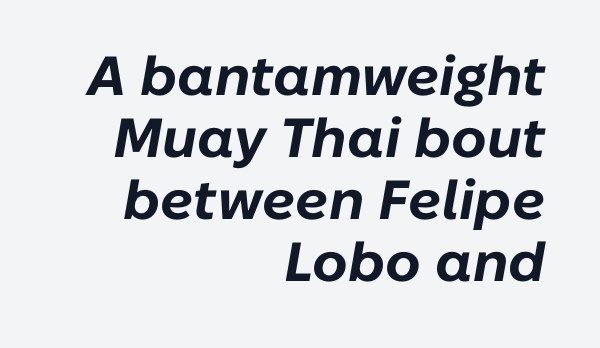
There is no visible air inserted between adjacent glyphs. The lines are packed closely together with very little leading. There's an unmistakable incline to the writing here. The passage shown is typed in a proportional face where columns would drift. Line ends are locked; line starts wander. Just letters on the line, the space beneath them empty.
